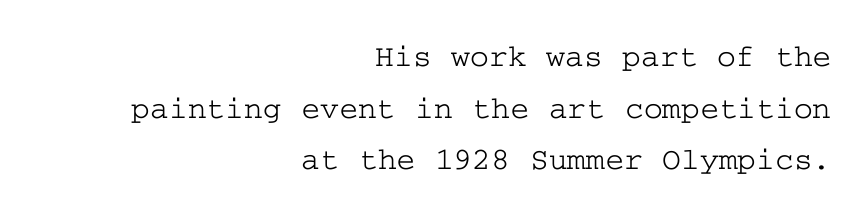
The image shows 32 px wide serif type, upright; set right-aligned, normal line spacing (1.61x), normal letter spacing, not underlined; low stroke contrast and a medium x-height.
